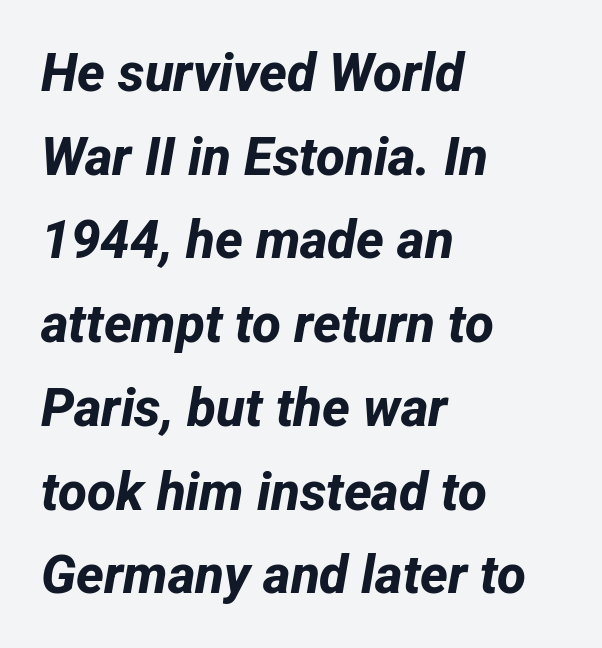
Q: Is the text bold? A: Yes.
Q: Is the typeface a serif or a sans-serif typeface? A: Sans-serif.
Q: Is the text underlined? A: No.
Q: How is the paragraph aligned? A: Left-aligned.
Q: Is the spacing between letters normal or unusually wide? A: Normal.
Q: Is the spacing between lines tight, normal or loose? A: Normal.
Q: Width (condensed, normal, or wide)? A: Normal.
Q: Stroke contrast? A: Low.
Q: x-height? A: Medium.
Q: Monospaced? A: No.
